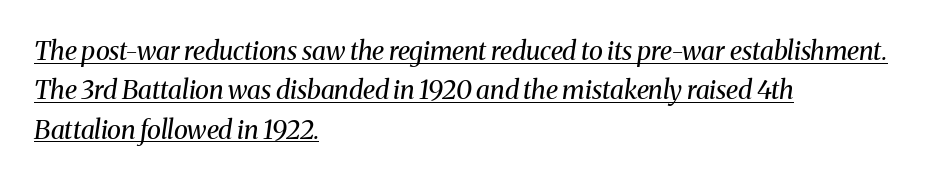
These lines keep a tight, regular rhythm from letter to letter. Ink coverage per letter is moderate at most. The rows are spaced the way most documents space them. The passage is arranged the way most books set body copy — flush left. The typesetter has applied underlining to the passage shown. The rendering applies a slant to the glyphs.
